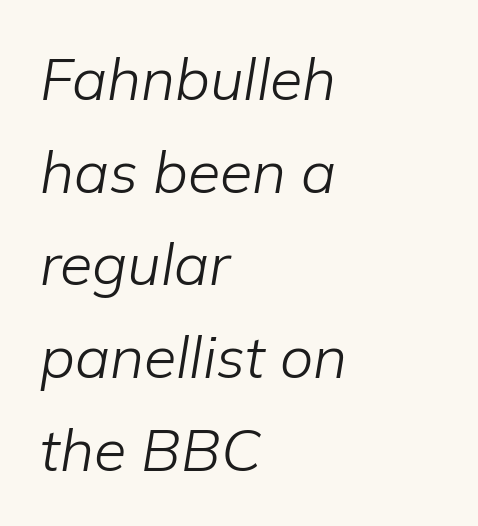
The image shows 59 px light type, italic (leaning right); set left-aligned, normal line spacing (1.57x), normal letter spacing, not underlined; low stroke contrast and a medium x-height.
